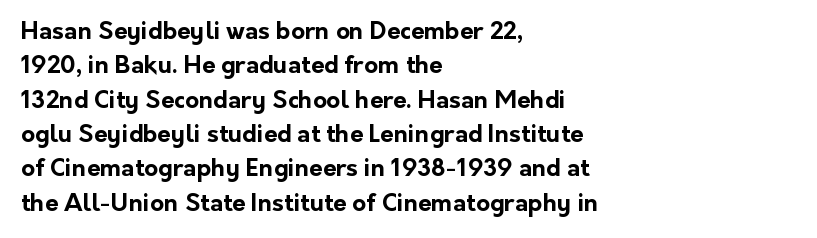
{"italic": "no", "bold": "yes", "underline": "no", "align": "left", "line_spacing": "normal", "line_spacing_ratio": 1.43, "letter_spacing": "normal", "letter_spacing_em": 0.0, "glyph_px": 24}
